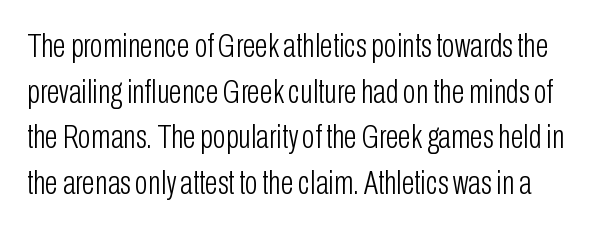
The passage shown is not bold in any degree. Spacing verdict: proportional, widths tailored to each character. The lettering holds an erect, upright posture throughout. Whoever set this chose a conventional vertical rhythm.
